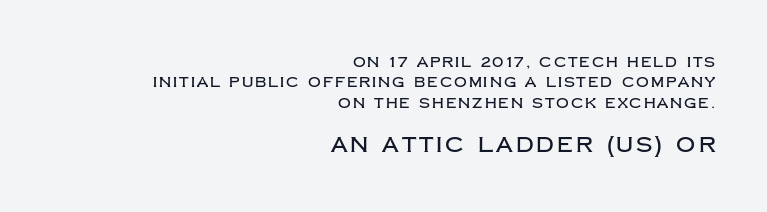
The more generous point size was reserved for the lower chunk. Underline: absent. The setting favours the right margin, as signatures and pull-quotes sometimes do. Reading down the column, the eye jumps a familiar distance to each next line.
